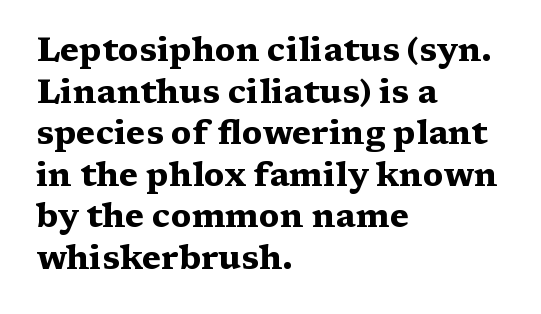
Q: Is the text bold? A: Yes.
Q: Is the text italic (slanted)? A: No, it is upright.
Q: Is the typeface a serif or a sans-serif typeface? A: Serif.
Q: Is the text underlined? A: No.
Q: How is the paragraph aligned? A: Left-aligned.
Q: Is the spacing between letters normal or unusually wide? A: Normal.
Q: Is the spacing between lines tight, normal or loose? A: Normal.
Q: Width (condensed, normal, or wide)? A: Wide.
Q: Stroke contrast? A: Medium.
Q: x-height? A: Medium.
Q: Monospaced? A: No.
